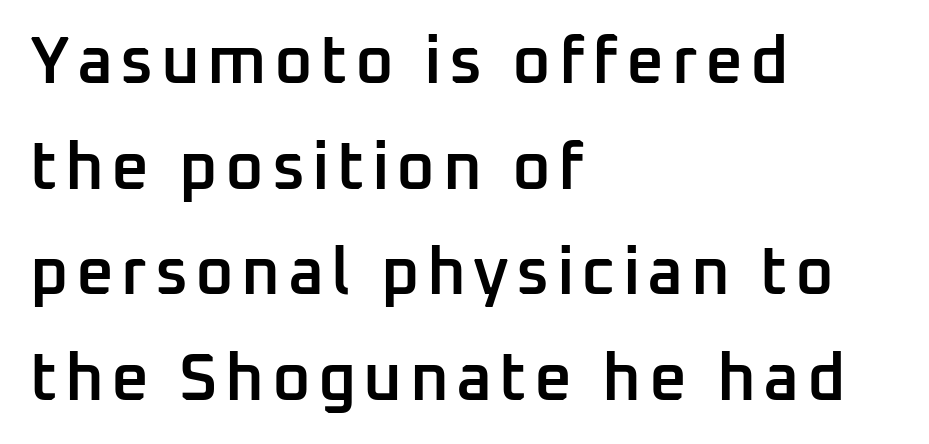
The image shows 66 px semibold sans-serif type, upright; set left-aligned, normal line spacing (1.6x), not underlined; low stroke contrast and a medium x-height.
